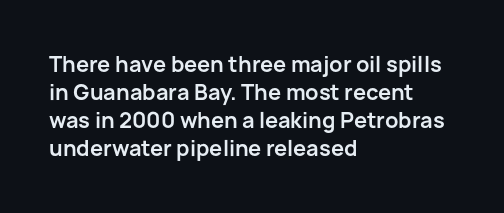
The image shows 21 px bold type, upright; set left-aligned, normal line spacing (1.34x), normal letter spacing, not underlined.
